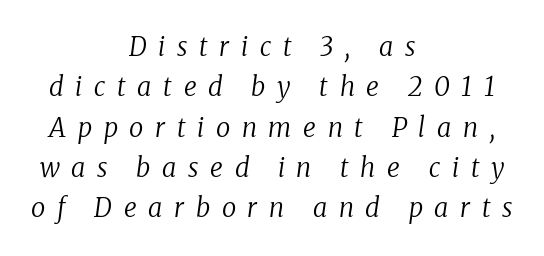
{"italic": "yes", "lean": "right", "slant_degrees": 8, "bold": "no", "underline": "no", "align": "center", "line_spacing": "normal", "line_spacing_ratio": 1.55, "letter_spacing": "wide", "letter_spacing_em": 0.45, "glyph_px": 26}
